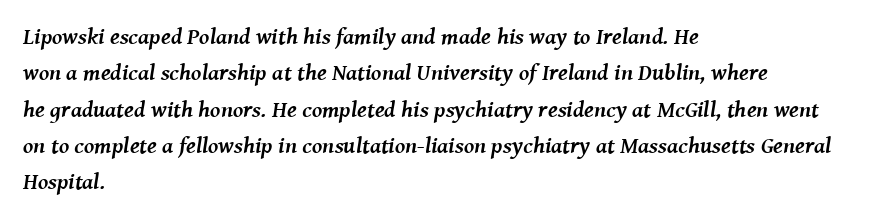
The image shows 23 px bold type, italic (leaning right); set left-aligned, normal line spacing (1.58x), normal letter spacing, not underlined.
